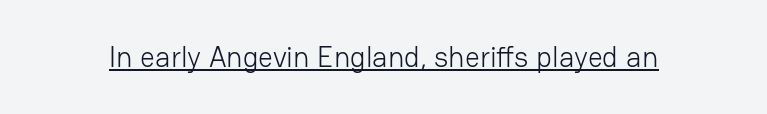
Think of a printed novel: that variable character pitch is what you see here. Nope, not italic — everything's standing straight. What stands out about the letter spacing? Nothing — it is the standard amount. Students, observe the line beneath the letters — that is underlining. The type family on display is of the sans-serif kind. Caption: face not bold, strokes unweighted.
